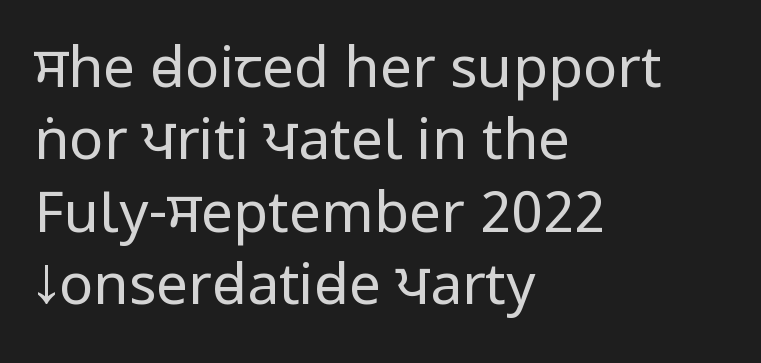
The image shows 57 px regular-weight, condensed sans-serif type, upright; set left-aligned, normal line spacing (1.27x), normal letter spacing, not underlined; low stroke contrast and a large x-height.
